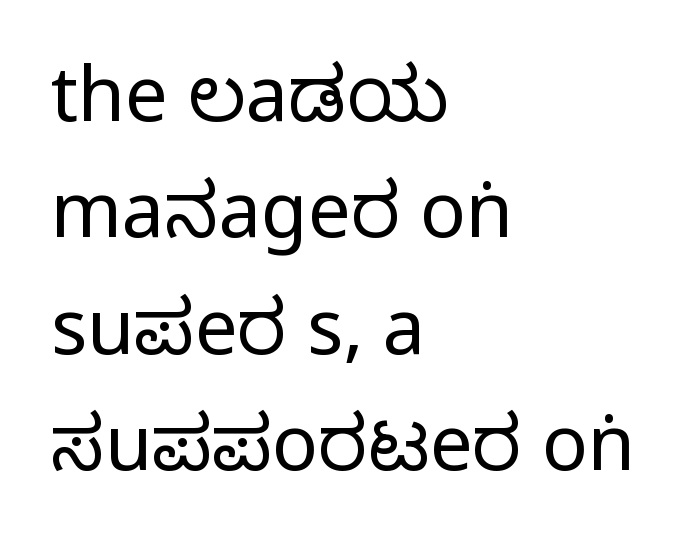
Q: Is the text italic (slanted)? A: No, it is upright.
Q: Is the typeface a serif or a sans-serif typeface? A: Sans-serif.
Q: Is the text underlined? A: No.
Q: How is the paragraph aligned? A: Left-aligned.
Q: Is the spacing between letters normal or unusually wide? A: Normal.
Q: Is the spacing between lines tight, normal or loose? A: Normal.
Q: Width (condensed, normal, or wide)? A: Condensed.
Q: Stroke contrast? A: Medium.
Q: Monospaced? A: No.
